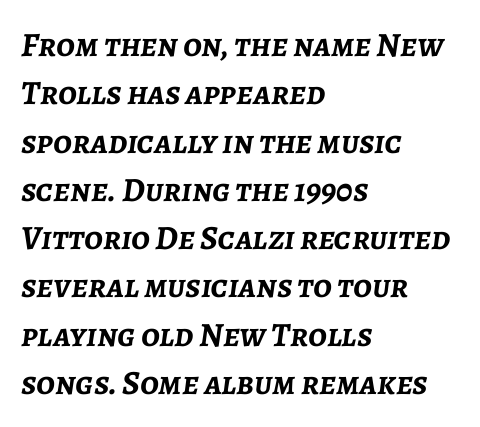
These lines are rendered in a variable-pitch font. Characters are canted at an angle relative to the baseline's perpendicular. The gap between lines stays unmarked. Inter-character spacing is left at the font's built-in metrics. Does the weight exceed regular? Yes, all the way to bold.
